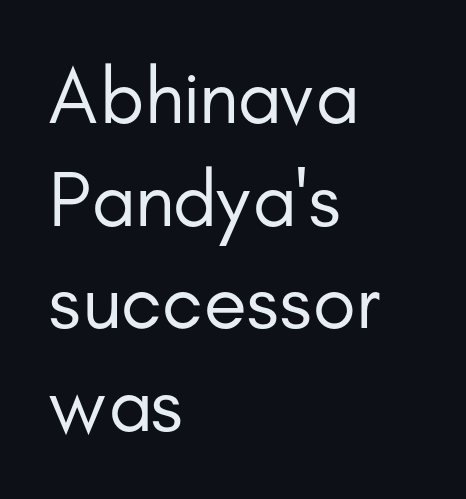
The image shows 79 px regular-weight sans-serif type, upright; set left-aligned, normal line spacing (1.3x), normal letter spacing, not underlined; low stroke contrast and a small x-height.
